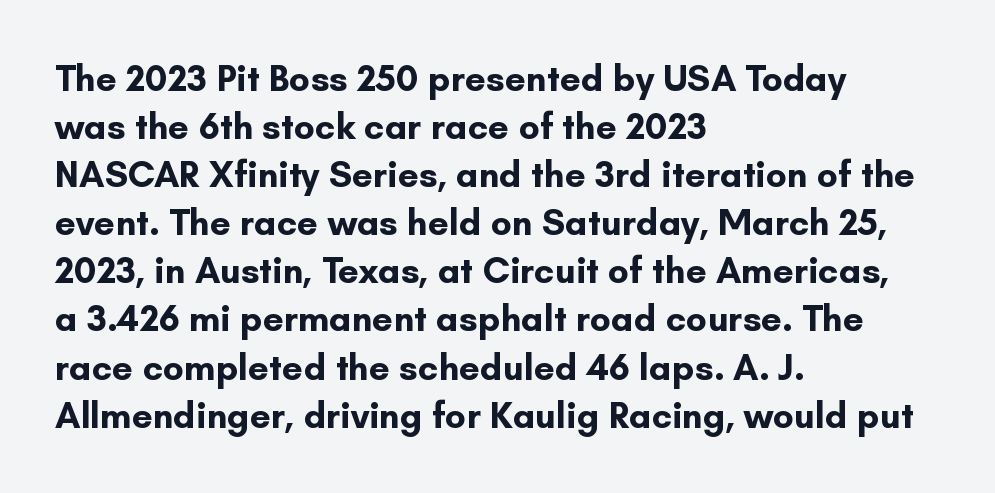
{"serif": "no", "italic": "no", "bold": "yes", "weight": "bold", "width": "normal", "stroke_contrast": "low", "x_height": "small", "monospaced": "no", "underline": "no", "align": "left", "line_spacing": "normal", "line_spacing_ratio": 1.3, "letter_spacing": "normal", "letter_spacing_em": 0.0, "glyph_px": 37}
